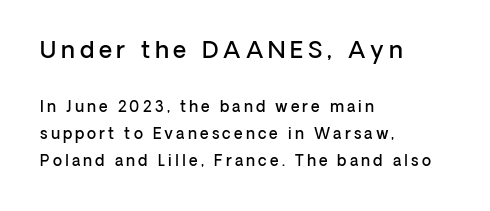
Line beginnings align vertically; line endings do not. Character size in the leading block exceeds that of the trailing block. The tracking reads as deliberately expanded to a designer's eye. Underlining? Definitely not there.
